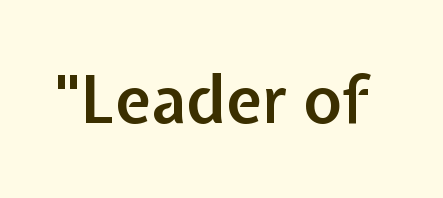
The image shows 65 px semibold sans-serif type, upright; set normal letter spacing, not underlined; low stroke contrast and a medium x-height.
